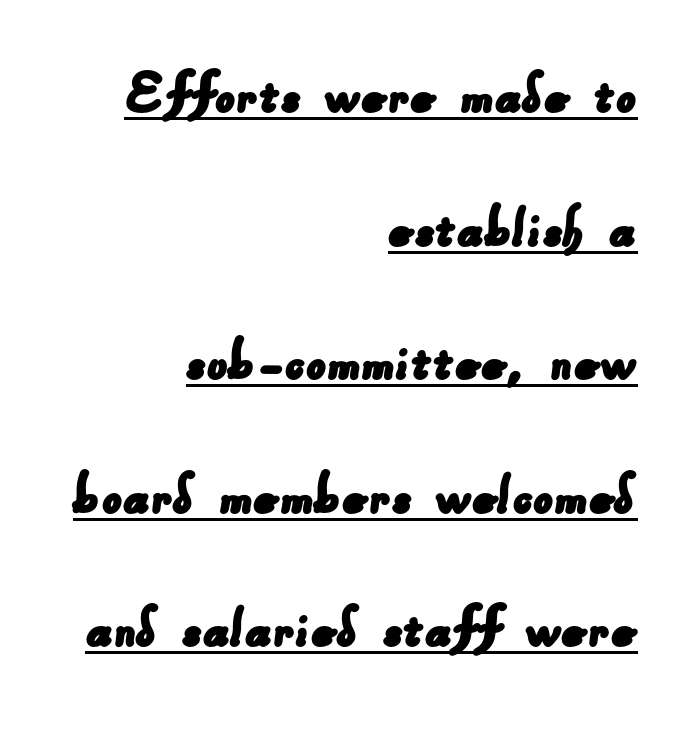
Q: Is the typeface a serif or a sans-serif typeface? A: Sans-serif.
Q: Is the text underlined? A: Yes.
Q: How is the paragraph aligned? A: Right-aligned.
Q: Is the spacing between letters normal or unusually wide? A: Normal.
Q: Is the spacing between lines tight, normal or loose? A: Loose.
Q: Width (condensed, normal, or wide)? A: Normal.
Q: Stroke contrast? A: Low.
Q: x-height? A: Small.
Q: Monospaced? A: No.
